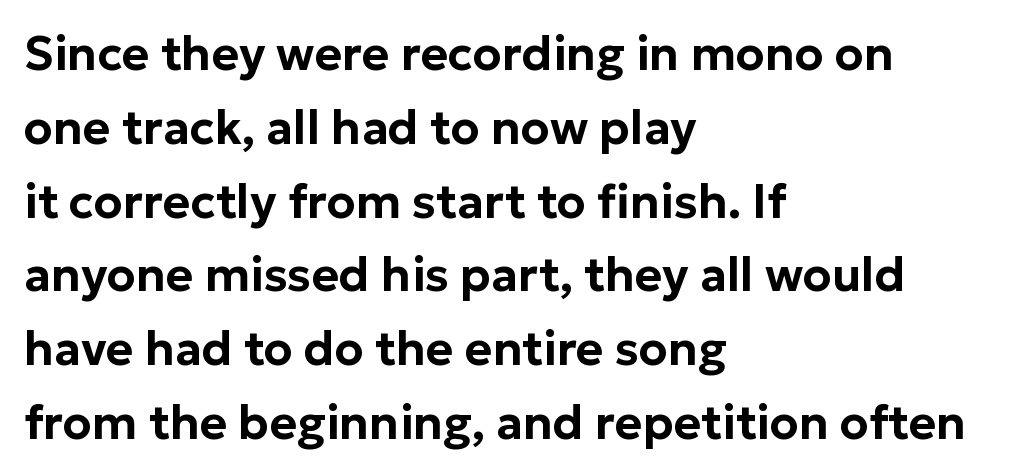
Posture: upright roman. A typesetter would call this proportional, since set widths differ per character. Each row of text sits above clean, open space. The font family rendered here belongs to the sans-serif group. Here the glyphs are tracked normally, forming tight word shapes. Interline gaps are of average width in this sample.
